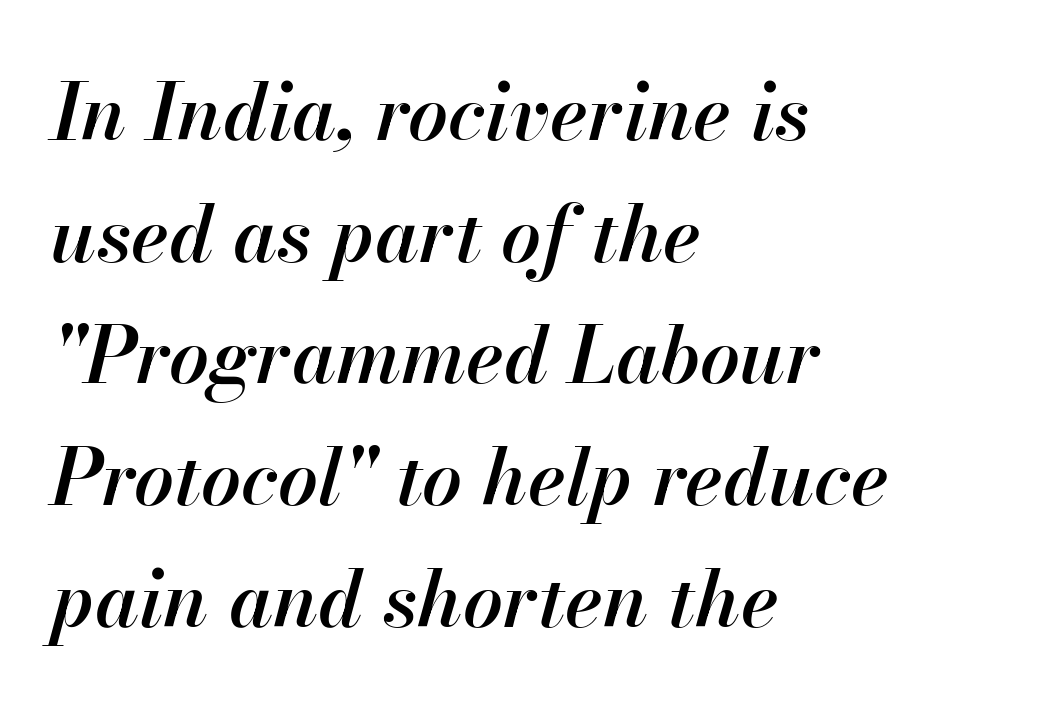
On the weight axis this lands at semibold, roughly 600. Honestly, the letter spacing is just normal — you wouldn't notice it. The compositor pushed each line to the left boundary. The face used here is proportionally spaced, like ordinary book or web type. It's the slanting kind of type. Type without underlining.
